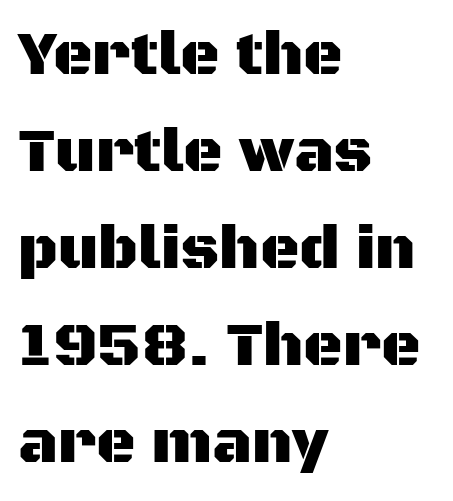
{"serif": "no", "italic": "no", "width": "normal", "stroke_contrast": "medium", "x_height": "large", "monospaced": "no", "underline": "no", "align": "left", "line_spacing": "normal", "line_spacing_ratio": 1.59, "letter_spacing": "normal", "letter_spacing_em": 0.0, "glyph_px": 61}
